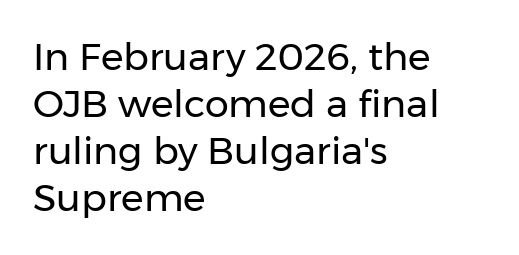
Q: Is the text bold? A: No.
Q: Is the text italic (slanted)? A: No, it is upright.
Q: Is the typeface a serif or a sans-serif typeface? A: Sans-serif.
Q: Is the text underlined? A: No.
Q: How is the paragraph aligned? A: Left-aligned.
Q: Is the spacing between letters normal or unusually wide? A: Normal.
Q: Width (condensed, normal, or wide)? A: Normal.
Q: Stroke contrast? A: Low.
Q: x-height? A: Medium.
Q: Monospaced? A: No.
